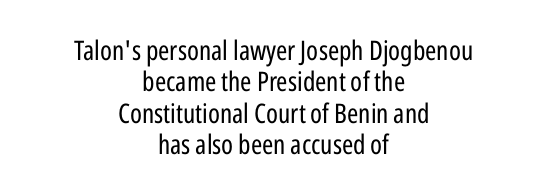
The whitespace from short lines is split evenly between both sides. The weight tops out at a normal text grade. Every stem runs plumb, perpendicular to the baseline. Glance below the letters and you will spot only blank space.
